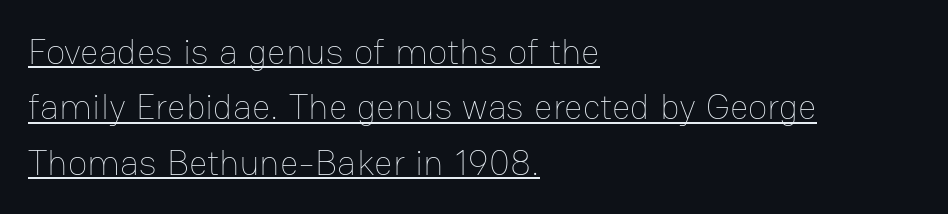
Q: Is the text bold? A: No.
Q: Is the text italic (slanted)? A: No, it is upright.
Q: Is the text underlined? A: Yes.
Q: How is the paragraph aligned? A: Left-aligned.
Q: Is the spacing between letters normal or unusually wide? A: Normal.
Q: Is the spacing between lines tight, normal or loose? A: Normal.
Q: Width (condensed, normal, or wide)? A: Normal.
Q: Stroke contrast? A: Low.
Q: x-height? A: Medium.
Q: Monospaced? A: No.
